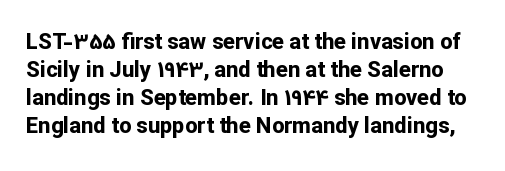
The image shows 22 px bold type, upright; set normal line spacing (1.27x), normal letter spacing, not underlined.
